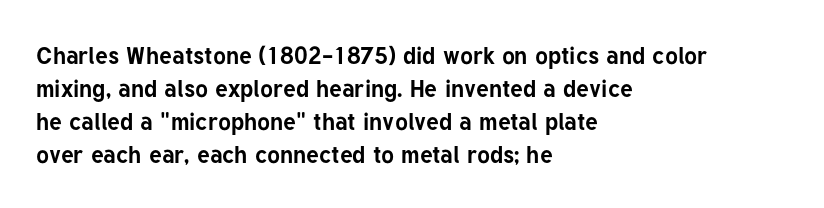
The tracking reads as untouched default to a designer's eye. Check the space under the baseline: it is left empty. The letters stand straight up with perfectly vertical stems. Each line starts at the same left margin while the right side varies. Weight check: bold — yes, fully. These lines sit exactly where default settings would place them.
